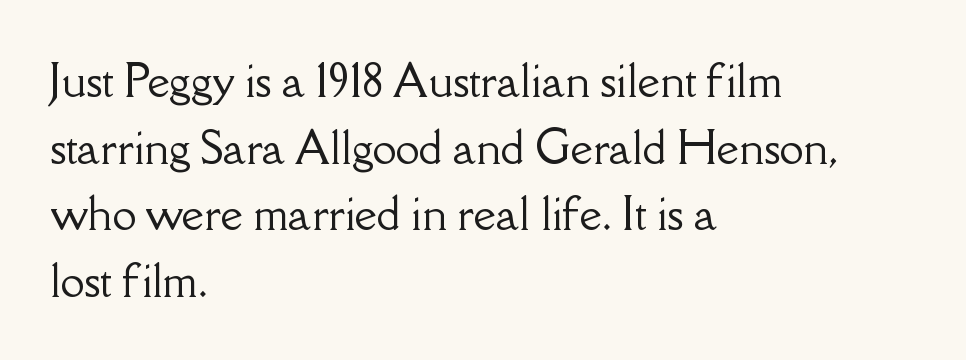
{"serif": "yes", "italic": "no", "width": "normal", "stroke_contrast": "low", "x_height": "small", "monospaced": "no", "underline": "no", "align": "left", "line_spacing": "normal", "line_spacing_ratio": 1.55, "letter_spacing": "normal", "letter_spacing_em": 0.0, "glyph_px": 43}
